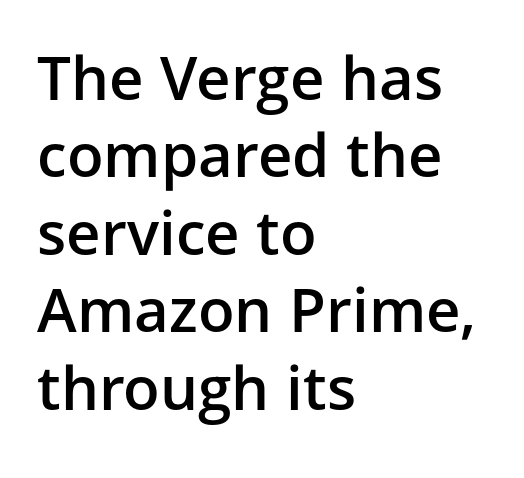
The image shows 60 px semibold sans-serif type, upright; set left-aligned, normal line spacing (1.29x), normal letter spacing, not underlined; low stroke contrast and a medium x-height.
